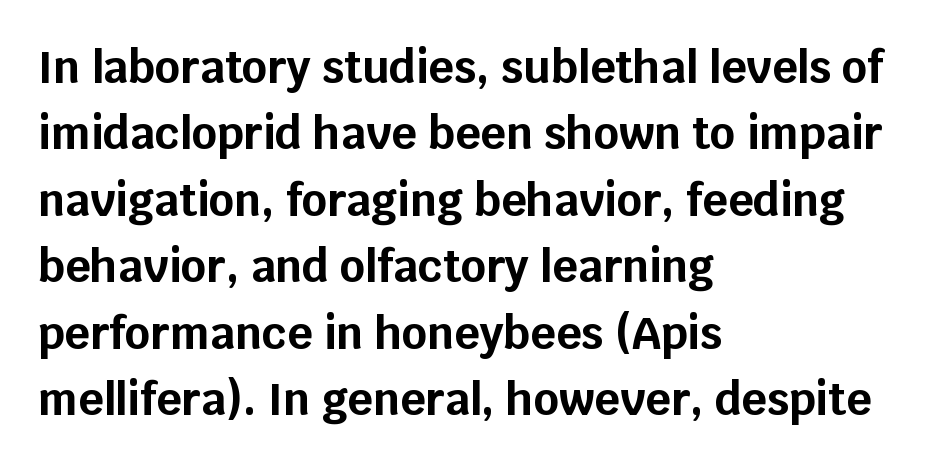
Q: Is the text bold? A: Yes.
Q: Is the text italic (slanted)? A: No, it is upright.
Q: Is the typeface a serif or a sans-serif typeface? A: Sans-serif.
Q: Is the text underlined? A: No.
Q: How is the paragraph aligned? A: Left-aligned.
Q: Is the spacing between letters normal or unusually wide? A: Normal.
Q: Is the spacing between lines tight, normal or loose? A: Normal.
Q: Width (condensed, normal, or wide)? A: Normal.
Q: Stroke contrast? A: Low.
Q: x-height? A: Large.
Q: Monospaced? A: No.
